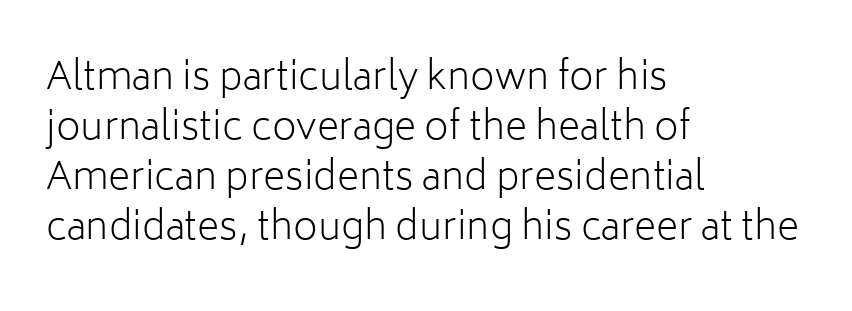
The image shows 38 px light sans-serif type, upright; set left-aligned, normal line spacing (1.32x), normal letter spacing, not underlined; low stroke contrast and a medium x-height.
